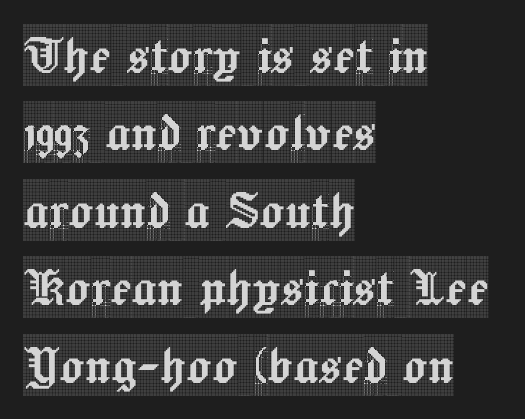
{"serif": "yes", "italic": "no", "width": "condensed", "x_height": "large", "monospaced": "no", "underline": "no", "align": "left", "line_spacing": "normal", "line_spacing_ratio": 1.25, "letter_spacing": "normal", "letter_spacing_em": 0.0, "glyph_px": 62}
